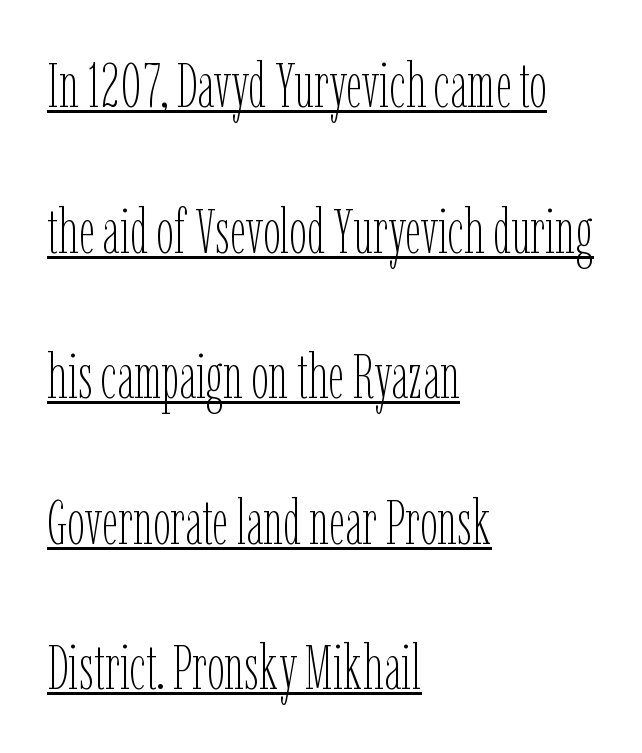
{"italic": "no", "bold": "no", "weight": "thin", "width": "condensed", "stroke_contrast": "low", "x_height": "medium", "monospaced": "no", "underline": "yes", "align": "left", "line_spacing": "loose", "line_spacing_ratio": 2.31, "letter_spacing": "normal", "letter_spacing_em": 0.0, "glyph_px": 63}
